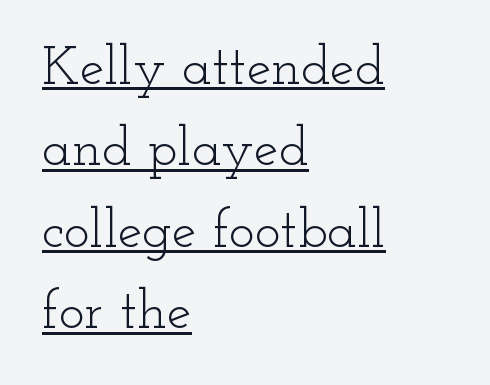
The image shows 55 px light, wide serif type, upright; set left-aligned, normal line spacing (1.48x), normal letter spacing, underlined; low stroke contrast and a small x-height.
